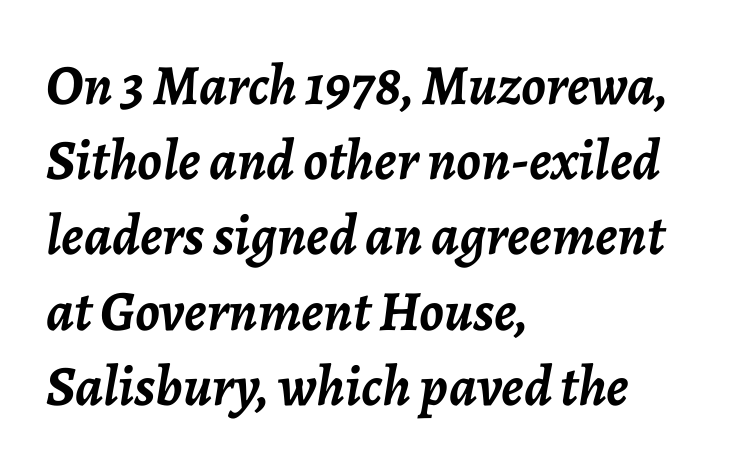
Do the characters align in a grid? No, the font is proportional. This rendering uses left alignment, leaving the right contour irregular. It's the slanting kind of type. Interline gaps are of average width in this sample. Descenders are the only things crossing below the line. How are the letters spaced? Ordinarily, with no added tracking.
